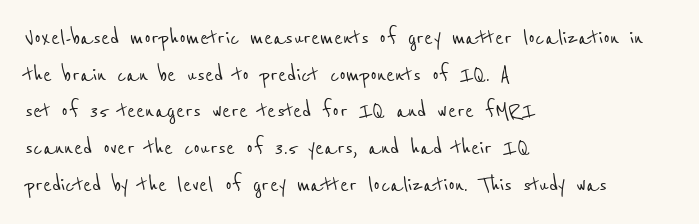
Tracking here is standard; glyphs follow each other at the usual distance. Line spacing here is normal. A bare baseline throughout the passage. Compared with a centered layout, this one pins lines to the left instead.
